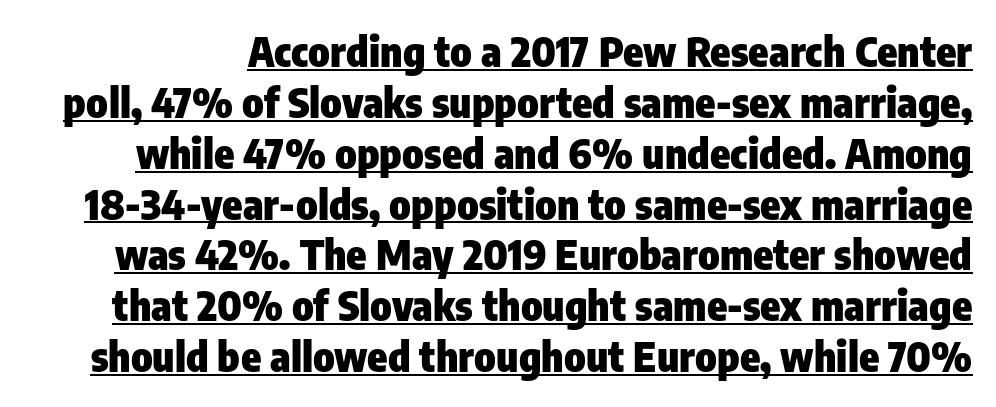
Characters remain perfectly vertical along every line. The rendering keeps characters at their native spacing. The typesetter has applied underlining to the passage shown. Look at the stroke-to-counter ratio: heavy, a bold.
